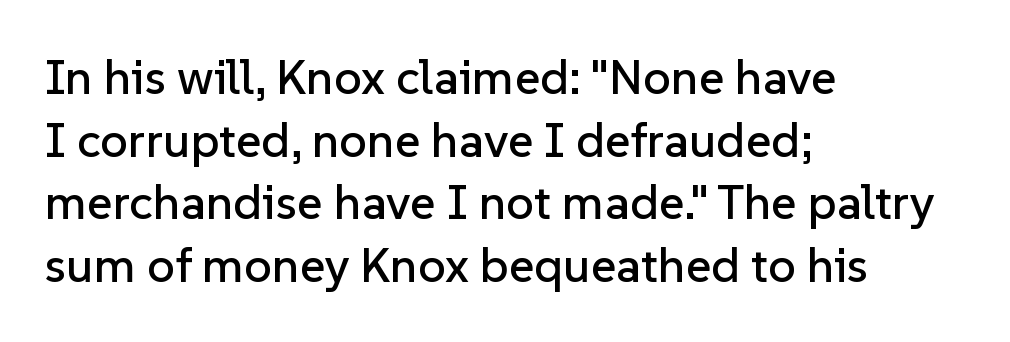
The passage shown is typeset with a sans-serif family. The foot of each line stays bare and open. Character widths vary here, with narrow letters taking less room than wide ones. The lettering holds an erect, upright posture throughout. Honestly, the letter spacing is just normal — you wouldn't notice it.
